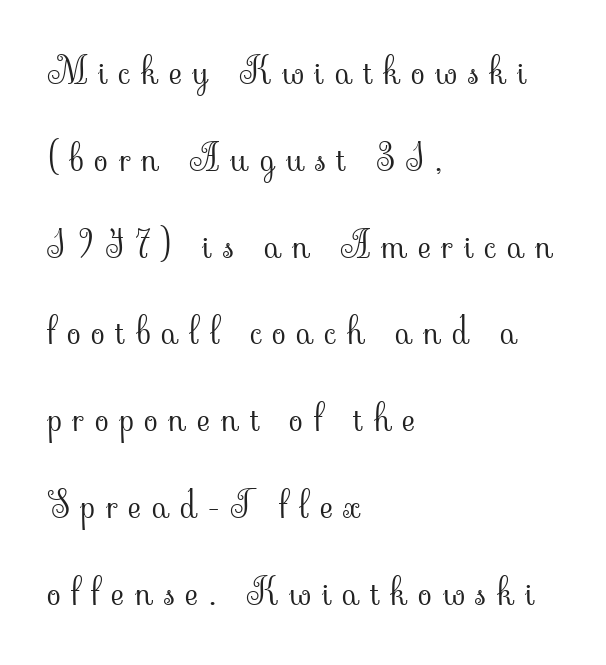
Q: Is the text bold? A: No.
Q: Is the text italic (slanted)? A: No, it is upright.
Q: Is the typeface a serif or a sans-serif typeface? A: Serif.
Q: Is the text underlined? A: No.
Q: How is the paragraph aligned? A: Left-aligned.
Q: Is the spacing between letters normal or unusually wide? A: Unusually wide.
Q: Is the spacing between lines tight, normal or loose? A: Loose.
Q: Width (condensed, normal, or wide)? A: Normal.
Q: Stroke contrast? A: Low.
Q: x-height? A: Small.
Q: Monospaced? A: No.
